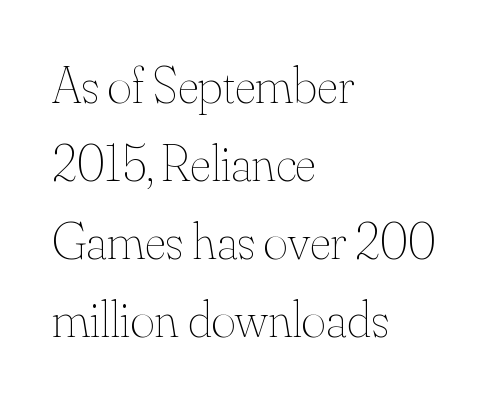
The image shows 52 px thin type, upright; set left-aligned, normal line spacing (1.5x), normal letter spacing, not underlined; medium stroke contrast and a small x-height.
